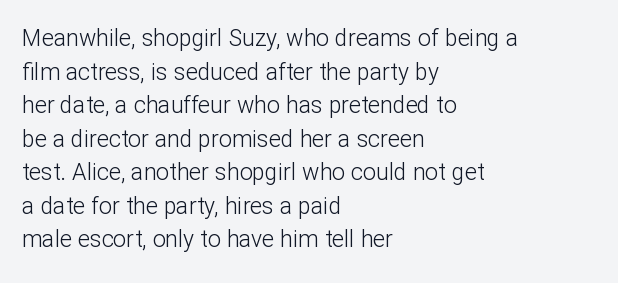
{"italic": "no", "bold": "no", "underline": "no", "align": "left", "line_spacing": "normal", "line_spacing_ratio": 1.46, "letter_spacing": "normal", "letter_spacing_em": 0.0, "glyph_px": 23}
